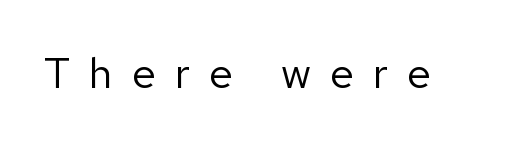
The image shows 43 px regular-weight sans-serif type, upright; set unusually wide letter spacing (+0.44 em), not underlined; low stroke contrast and a medium x-height.
